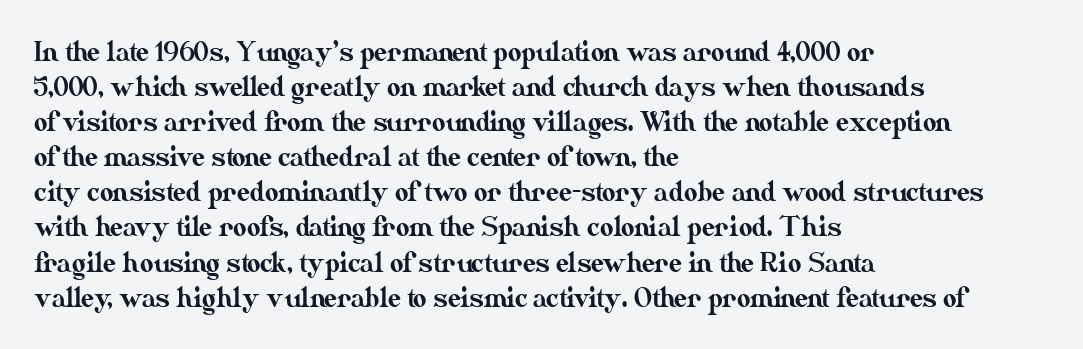
{"italic": "no", "underline": "no", "align": "left", "line_spacing": "normal", "line_spacing_ratio": 1.35, "letter_spacing": "normal", "letter_spacing_em": 0.0, "glyph_px": 26}
